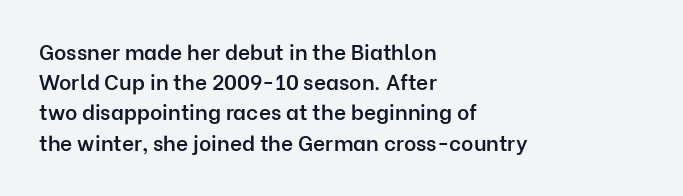
The image shows 21 px text type, upright; set left-aligned, normal line spacing (1.44x), normal letter spacing, not underlined.
